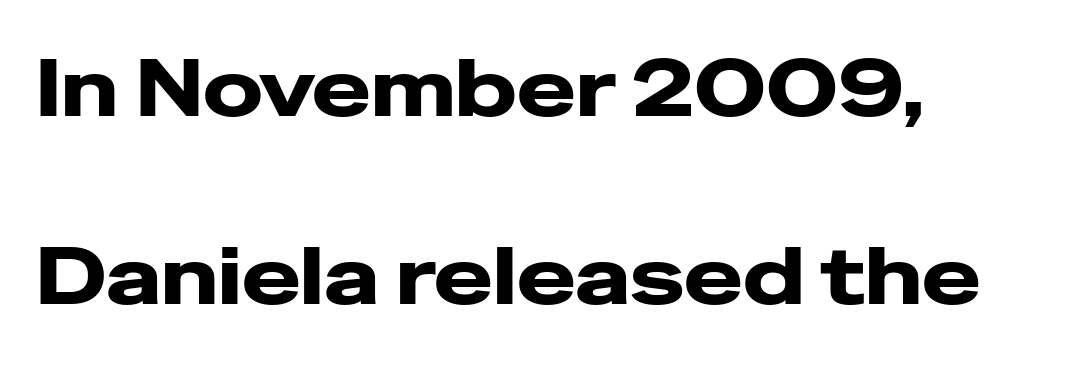
These lines stand farther apart than default settings would place them. The designer went with a sans here, leaving each stem footless. Is this a fixed-width face? No — the glyphs have proportional, varying widths. The letters stand upright; this is a roman face. Typeset ragged right — the left edge is the straight one. Each word holds together tightly as a unit, with standard inter-letter gaps.
